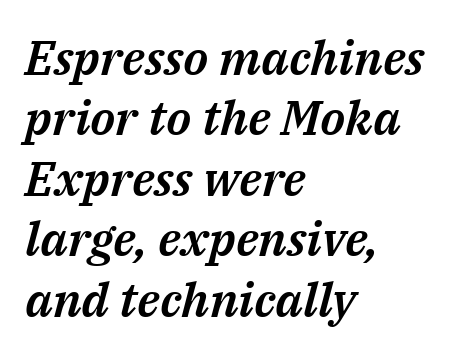
{"italic": "yes", "lean": "right", "slant_degrees": 14, "width": "normal", "stroke_contrast": "medium", "x_height": "medium", "monospaced": "no", "underline": "no", "align": "left", "line_spacing": "normal", "line_spacing_ratio": 1.26, "letter_spacing": "normal", "letter_spacing_em": 0.0, "glyph_px": 48}
